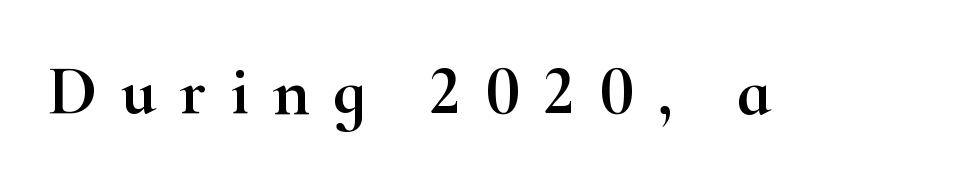
{"serif": "yes", "italic": "no", "width": "wide", "stroke_contrast": "high", "x_height": "small", "monospaced": "no", "underline": "no", "letter_spacing": "wide", "letter_spacing_em": 0.34, "glyph_px": 70}
